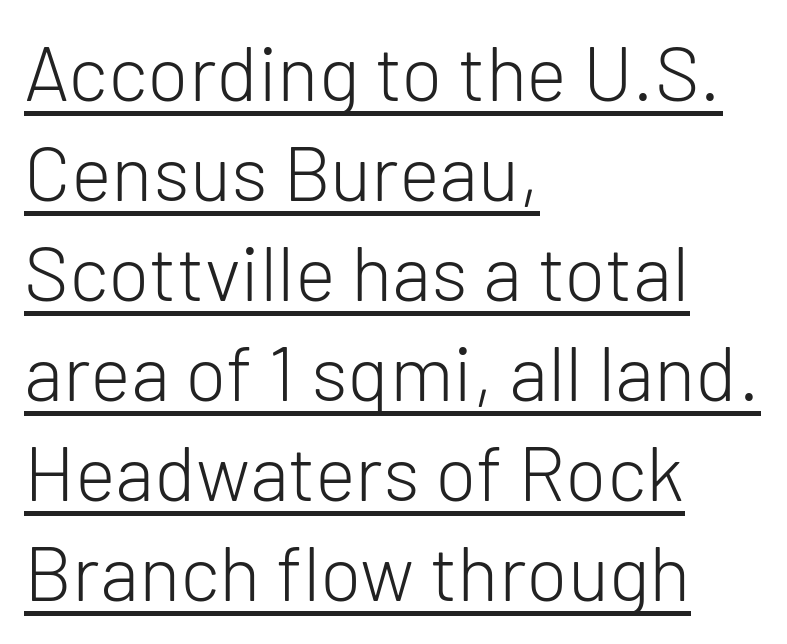
The image shows 77 px light sans-serif type, upright; set left-aligned, normal line spacing (1.3x), normal letter spacing, underlined; low stroke contrast and a medium x-height.
